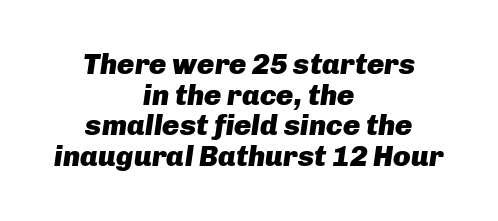
The image shows 29 px heavy type, italic (leaning right); set centered, tight line spacing (1.06x), normal letter spacing, not underlined; low stroke contrast and a medium x-height.
